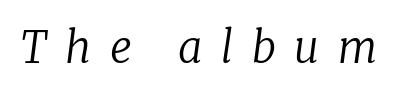
I'd call this a serif setting — the letters wear small feet. Just letters on the line, the space beneath them empty. Someone cranked the tracking dial way up on this one. If you drew a line through each stem, it would be angled.
